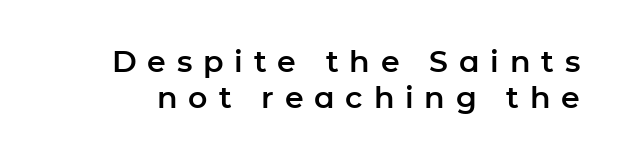
{"serif": "no", "italic": "no", "width": "normal", "stroke_contrast": "low", "x_height": "medium", "monospaced": "no", "underline": "no", "line_spacing_ratio": 1.21, "letter_spacing": "wide", "letter_spacing_em": 0.36, "glyph_px": 30}
